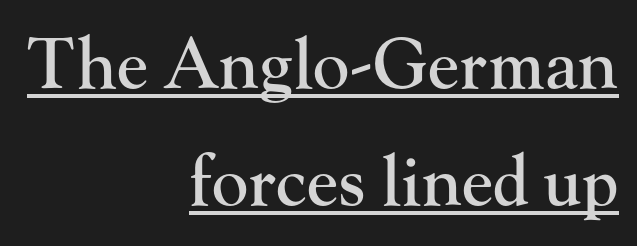
Honestly, the row spacing looks completely unremarkable. This is roman type, the default non-slanted kind. The glyphs are accompanied by a horizontal stroke just below them. A typesetter would call this proportional, since set widths differ per character.
